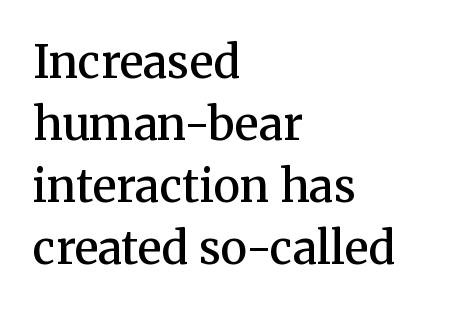
{"serif": "yes", "italic": "no", "bold": "semi", "weight": "semibold", "width": "normal", "stroke_contrast": "medium", "x_height": "medium", "monospaced": "no", "underline": "no", "align": "left", "line_spacing": "normal", "line_spacing_ratio": 1.38, "letter_spacing": "normal", "letter_spacing_em": 0.0, "glyph_px": 45}
